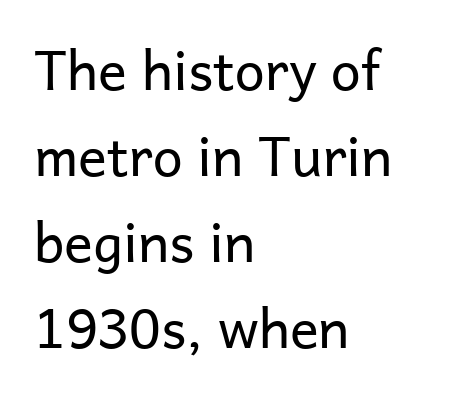
Q: Is the text bold? A: No.
Q: Is the text italic (slanted)? A: No, it is upright.
Q: Is the typeface a serif or a sans-serif typeface? A: Sans-serif.
Q: Is the text underlined? A: No.
Q: How is the paragraph aligned? A: Left-aligned.
Q: Is the spacing between letters normal or unusually wide? A: Normal.
Q: Is the spacing between lines tight, normal or loose? A: Normal.
Q: Width (condensed, normal, or wide)? A: Normal.
Q: Stroke contrast? A: Low.
Q: x-height? A: Medium.
Q: Monospaced? A: No.
